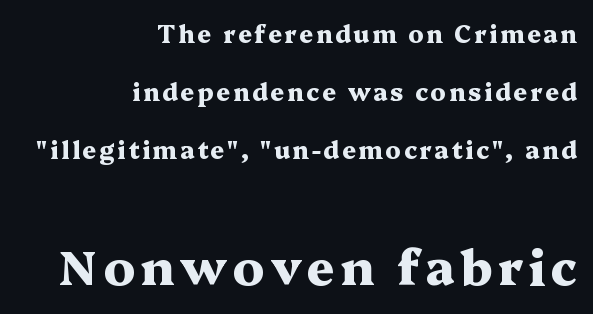
The image shows 49 px heavy, wide serif type, upright; set right-aligned, loose line spacing (2.41x), not underlined; the second (bottom) block is 2.04x larger; medium stroke contrast and a medium x-height.
